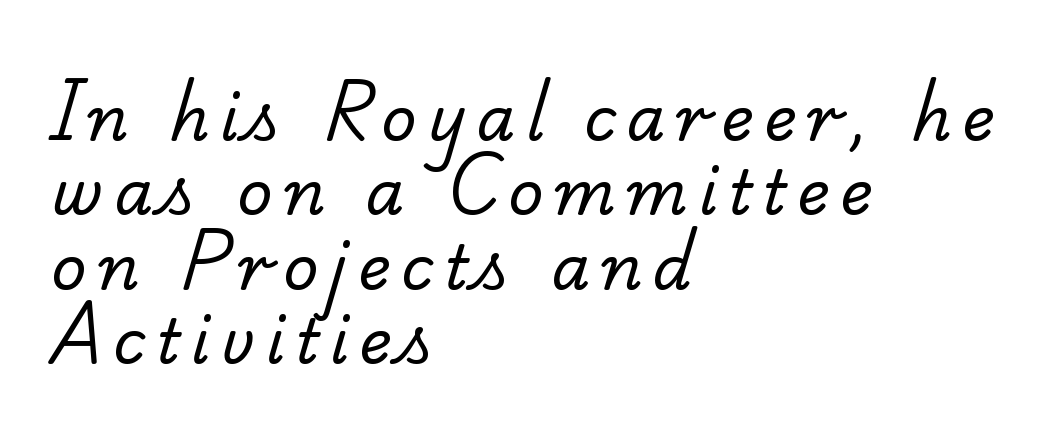
The image shows 62 px regular-weight type; set left-aligned, line spacing 1.2x, not underlined; low stroke contrast and a small x-height.
